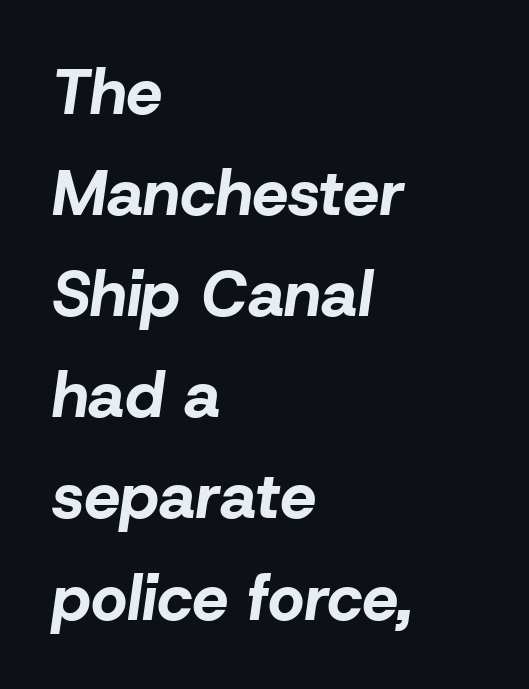
{"italic": "yes", "lean": "right", "slant_degrees": 8, "bold": "yes", "weight": "bold", "width": "normal", "stroke_contrast": "low", "x_height": "medium", "monospaced": "no", "underline": "no", "align": "left", "line_spacing": "normal", "line_spacing_ratio": 1.58, "letter_spacing": "normal", "letter_spacing_em": 0.0, "glyph_px": 64}
